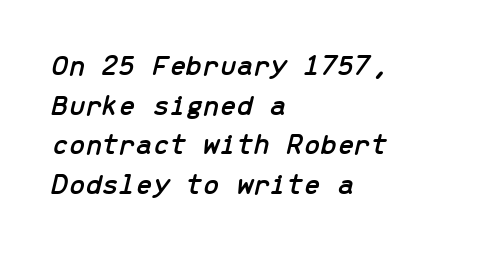
Q: Is the text italic (slanted)? A: Yes, it leans right by about 13 degrees.
Q: Is the text underlined? A: No.
Q: How is the paragraph aligned? A: Left-aligned.
Q: Is the spacing between letters normal or unusually wide? A: Normal.
Q: Is the spacing between lines tight, normal or loose? A: Normal.
Q: Width (condensed, normal, or wide)? A: Normal.
Q: Stroke contrast? A: Low.
Q: x-height? A: Medium.
Q: Monospaced? A: Yes.
